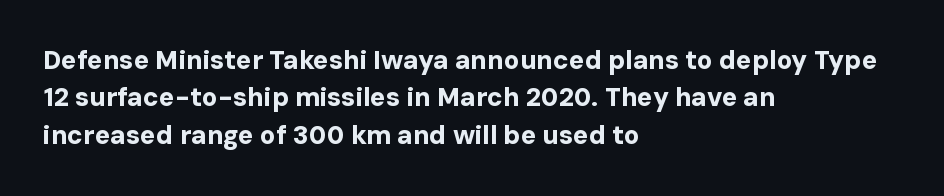
Q: Is the text bold? A: Yes.
Q: Is the text italic (slanted)? A: No, it is upright.
Q: Is the text underlined? A: No.
Q: How is the paragraph aligned? A: Left-aligned.
Q: Is the spacing between letters normal or unusually wide? A: Normal.
Q: Is the spacing between lines tight, normal or loose? A: Normal.
